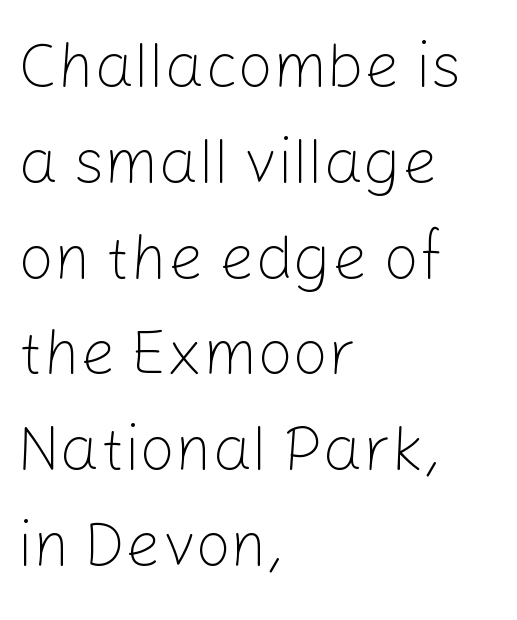
Q: Is the text bold? A: No.
Q: Is the text italic (slanted)? A: No, it is upright.
Q: Is the typeface a serif or a sans-serif typeface? A: Sans-serif.
Q: Is the text underlined? A: No.
Q: How is the paragraph aligned? A: Left-aligned.
Q: Is the spacing between letters normal or unusually wide? A: Normal.
Q: Is the spacing between lines tight, normal or loose? A: Normal.
Q: Width (condensed, normal, or wide)? A: Normal.
Q: Stroke contrast? A: Low.
Q: x-height? A: Medium.
Q: Monospaced? A: No.
